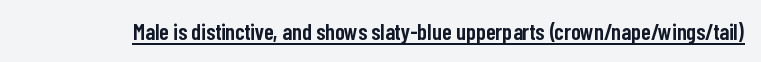
{"italic": "no", "bold": "semi", "underline": "yes", "letter_spacing": "normal", "letter_spacing_em": 0.0, "glyph_px": 23}
